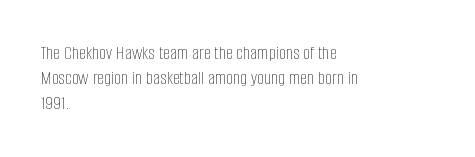
Q: Is the text bold? A: No.
Q: Is the text italic (slanted)? A: No, it is upright.
Q: Is the text underlined? A: No.
Q: How is the paragraph aligned? A: Left-aligned.
Q: Is the spacing between letters normal or unusually wide? A: Normal.
Q: Is the spacing between lines tight, normal or loose? A: Normal.
